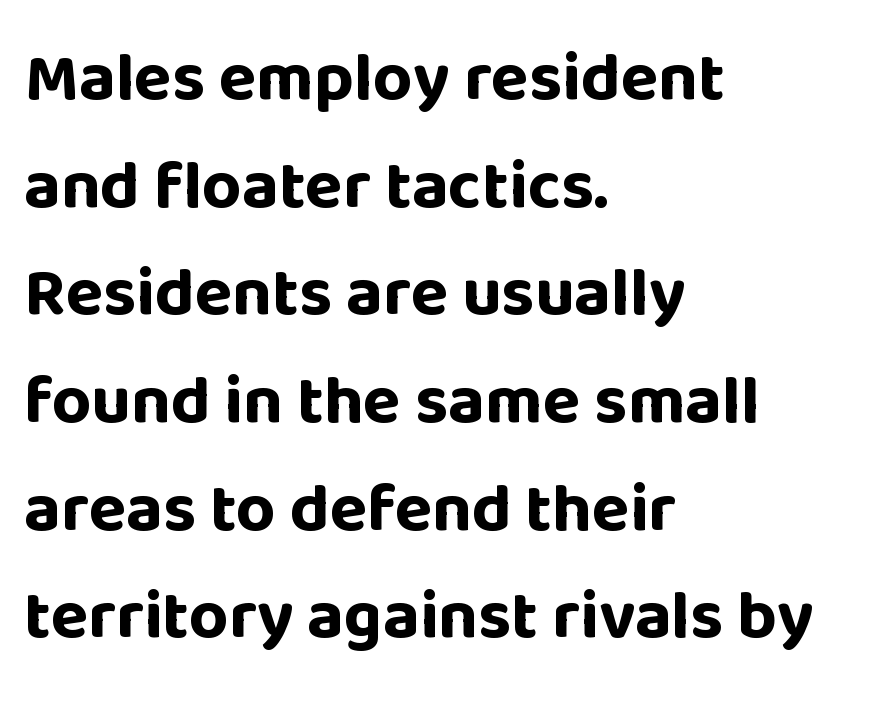
Q: Is the text bold? A: Yes.
Q: Is the text italic (slanted)? A: No, it is upright.
Q: Is the typeface a serif or a sans-serif typeface? A: Sans-serif.
Q: Is the text underlined? A: No.
Q: How is the paragraph aligned? A: Left-aligned.
Q: Is the spacing between letters normal or unusually wide? A: Normal.
Q: Is the spacing between lines tight, normal or loose? A: Normal.
Q: Width (condensed, normal, or wide)? A: Normal.
Q: Stroke contrast? A: Low.
Q: x-height? A: Large.
Q: Monospaced? A: No.
